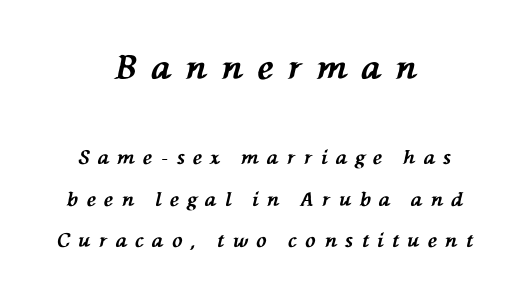
The image shows 33 px bold type, italic (leaning left); set centered, loose line spacing (2.18x), unusually wide letter spacing (+0.45 em), not underlined; the first (top) block is 1.74x larger; medium stroke contrast and a medium x-height.
